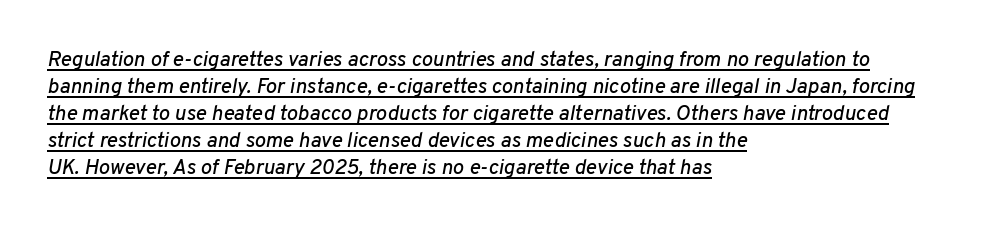
The glyphs are accompanied by a horizontal stroke just below them. Spacing between characters is what you'd get straight out of the box. Interline gaps are of average width in this sample. The whole block is typeset with a tilt. A classic flush-left, rag-right setting is used for this passage.
